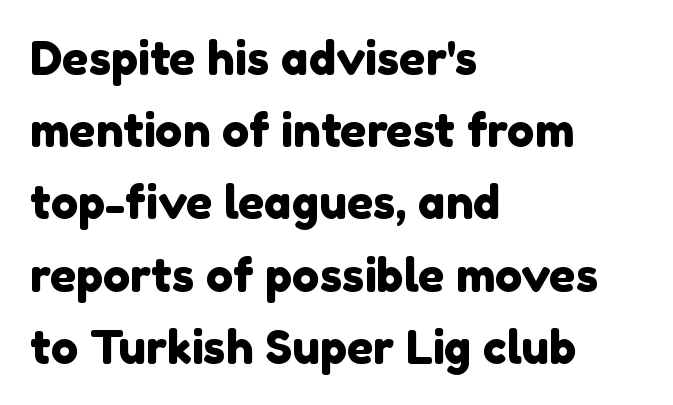
Q: Is the typeface a serif or a sans-serif typeface? A: Sans-serif.
Q: Is the text underlined? A: No.
Q: How is the paragraph aligned? A: Left-aligned.
Q: Is the spacing between letters normal or unusually wide? A: Normal.
Q: Is the spacing between lines tight, normal or loose? A: Normal.
Q: Width (condensed, normal, or wide)? A: Normal.
Q: x-height? A: Medium.
Q: Monospaced? A: No.
